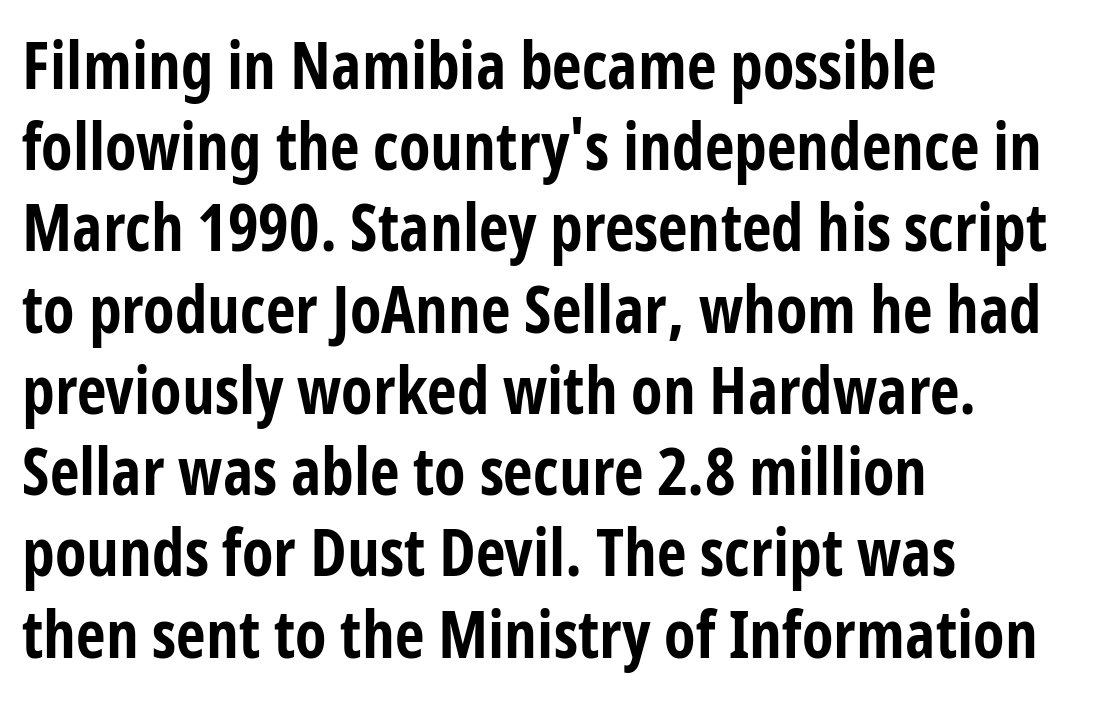
Letters rest on an invisible, unmarked baseline. Tall strokes in this sample are plumb rather than angled. How are the letters spaced? Ordinarily, with no added tracking. Summary of vertical rhythm: regular, with standard interline spacing. This is heavy type, rendered in bold. A typesetter would label this face a sans.
